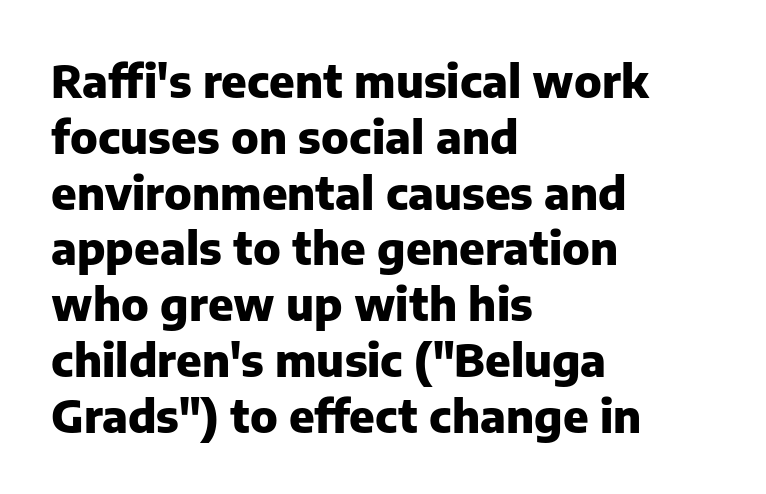
Strokes here are thick enough to call this a true bold. The typography opts for an upright posture over an oblique one. Is this a fixed-width face? No — the glyphs have proportional, varying widths. The space directly below the letters is spotless. Casual observation: everything's shoved over to the left. These lines are composed in type without serifs.
